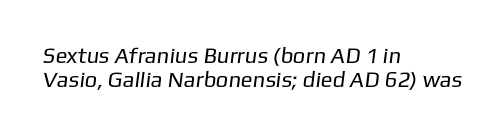
Q: Is the text bold? A: No.
Q: Is the text underlined? A: No.
Q: How is the paragraph aligned? A: Left-aligned.
Q: Is the spacing between letters normal or unusually wide? A: Normal.
Q: Is the spacing between lines tight, normal or loose? A: Tight.
